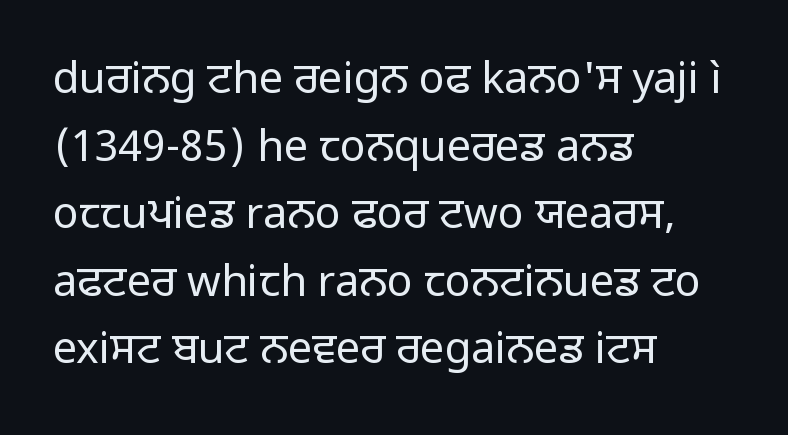
{"serif": "no", "italic": "no", "bold": "no", "weight": "regular", "width": "normal", "stroke_contrast": "low", "x_height": "medium", "monospaced": "no", "underline": "no", "align": "left", "line_spacing": "normal", "line_spacing_ratio": 1.57, "letter_spacing": "normal", "letter_spacing_em": 0.0, "glyph_px": 43}
